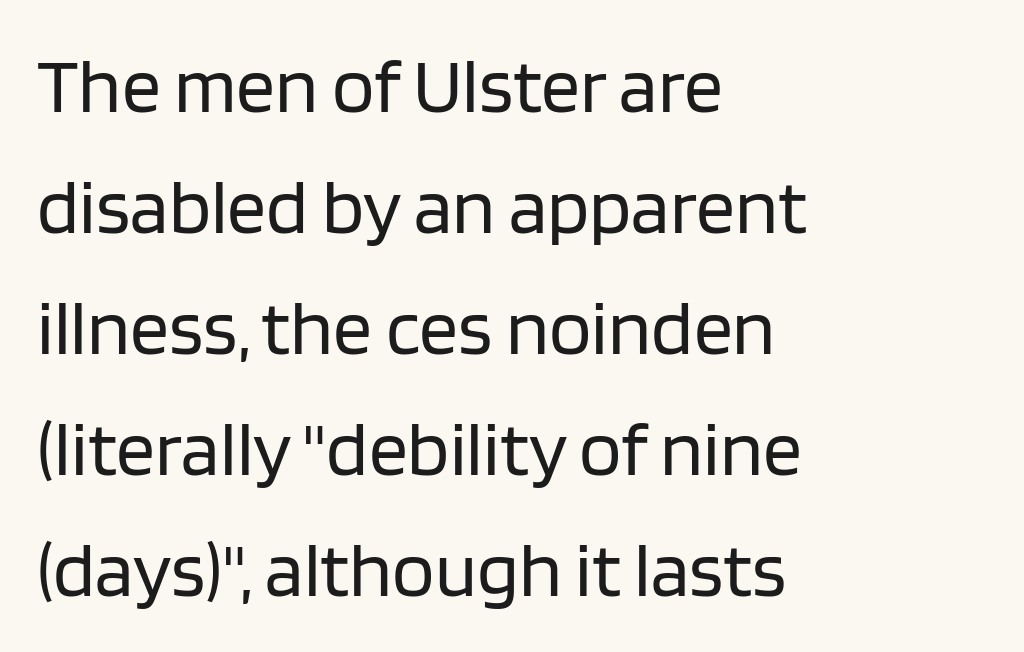
The designer left line spacing at the default. Line beginnings align vertically; line endings do not. Lines of text with bare space underneath. Nope, not italic — everything's standing straight.
